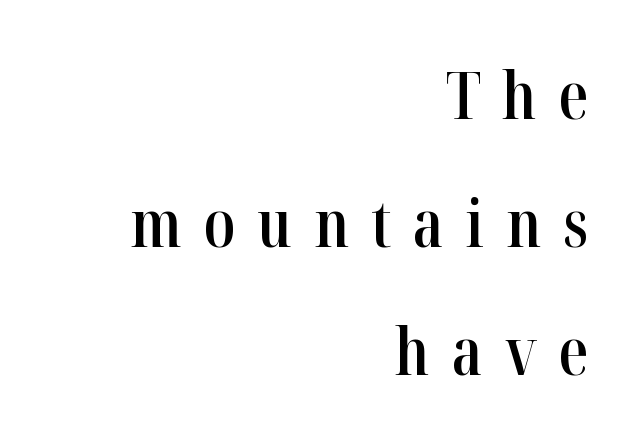
The image shows 66 px semibold, condensed serif type, upright; set right-aligned, loose line spacing (1.94x), unusually wide letter spacing (+0.33 em), not underlined; high stroke contrast and a medium x-height.
